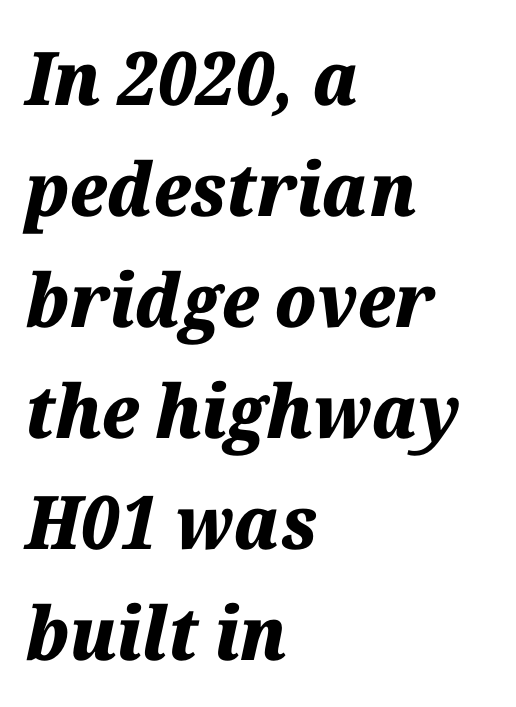
Q: Is the text bold? A: Yes.
Q: Is the text italic (slanted)? A: Yes, it leans right by about 12 degrees.
Q: Is the text underlined? A: No.
Q: How is the paragraph aligned? A: Left-aligned.
Q: Is the spacing between letters normal or unusually wide? A: Normal.
Q: Is the spacing between lines tight, normal or loose? A: Normal.
Q: Width (condensed, normal, or wide)? A: Normal.
Q: Stroke contrast? A: Medium.
Q: x-height? A: Medium.
Q: Monospaced? A: No.
